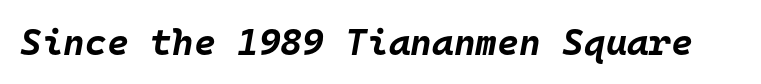
{"italic": "yes", "lean": "right", "slant_degrees": 10, "bold": "yes", "weight": "bold", "width": "normal", "stroke_contrast": "low", "x_height": "large", "monospaced": "yes", "underline": "no", "letter_spacing": "normal", "letter_spacing_em": 0.0, "glyph_px": 37}
